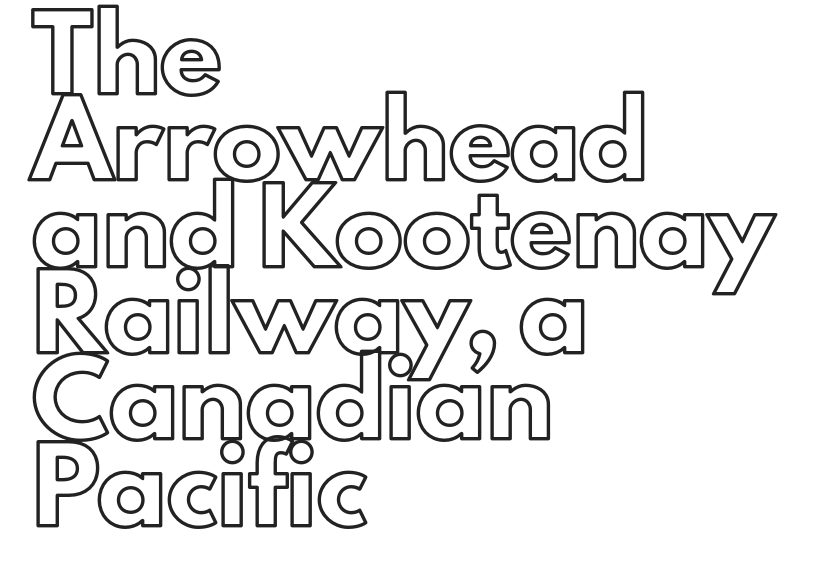
The image shows 68 px text type, upright; set left-aligned, normal line spacing (1.27x), normal letter spacing, not underlined; a small x-height.
